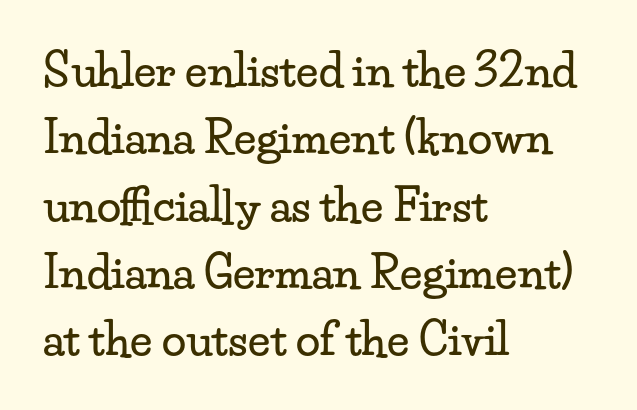
{"serif": "yes", "italic": "no", "width": "wide", "stroke_contrast": "low", "x_height": "small", "monospaced": "no", "underline": "no", "align": "left", "line_spacing": "normal", "line_spacing_ratio": 1.53, "letter_spacing": "normal", "letter_spacing_em": 0.0, "glyph_px": 44}
